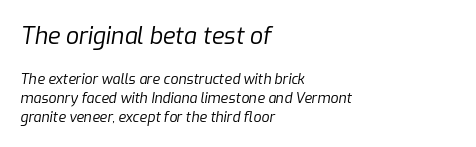
The letterforms sit shoulder to shoulder at normal distance. Descenders are the only things crossing below the line. On a weight scale, this lands at 450 or below. Line starts are locked; line ends wander. Does the leading feel generous? No, just average. These lines were composed using italics.
